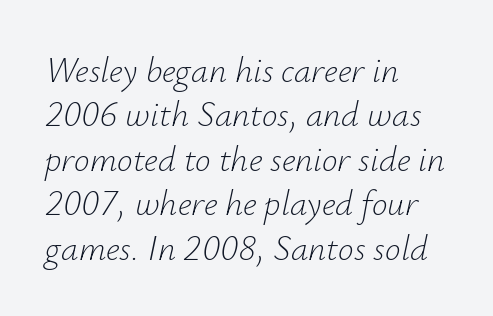
Heaviness? Minimal to ordinary, like unemphasized prose. Looking at the ascenders, they clearly lean. This sample keeps an unexceptional amount of space between lines. Words float on clear page, feet unadorned. Looks like regular typesetting: each glyph gets only the width it needs. Line beginnings align vertically; line endings do not.
